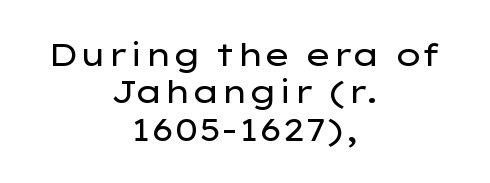
The image shows 32 px regular-weight, wide sans-serif type, upright; set centered, line spacing 1.17x, normal letter spacing, not underlined; low stroke contrast and a medium x-height.
